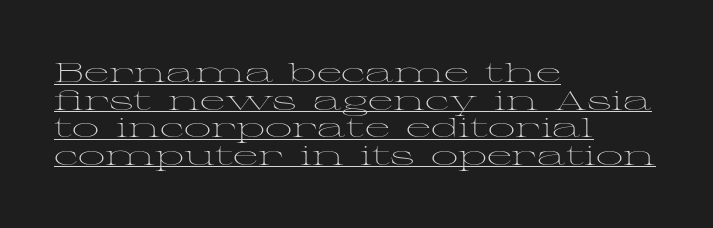
Q: Is the text bold? A: No.
Q: Is the text italic (slanted)? A: No, it is upright.
Q: Is the text underlined? A: Yes.
Q: How is the paragraph aligned? A: Left-aligned.
Q: Is the spacing between letters normal or unusually wide? A: Normal.
Q: Is the spacing between lines tight, normal or loose? A: Tight.
